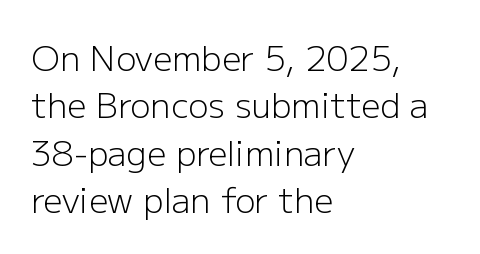
Q: Is the text bold? A: No.
Q: Is the text italic (slanted)? A: No, it is upright.
Q: Is the typeface a serif or a sans-serif typeface? A: Sans-serif.
Q: Is the text underlined? A: No.
Q: How is the paragraph aligned? A: Left-aligned.
Q: Is the spacing between letters normal or unusually wide? A: Normal.
Q: Is the spacing between lines tight, normal or loose? A: Normal.
Q: Width (condensed, normal, or wide)? A: Normal.
Q: Stroke contrast? A: Low.
Q: x-height? A: Medium.
Q: Monospaced? A: No.
